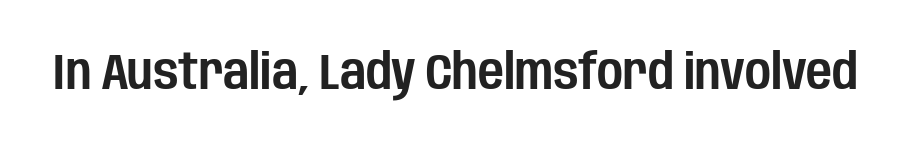
The image shows 50 px condensed sans-serif type, upright; set normal letter spacing, not underlined; low stroke contrast and a large x-height.
